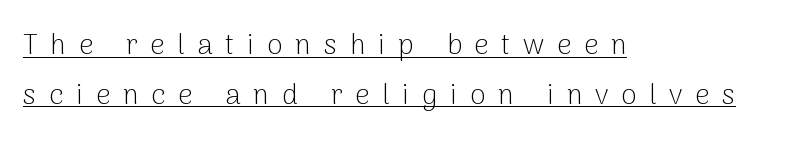
Q: Is the text bold? A: No.
Q: Is the text italic (slanted)? A: No, it is upright.
Q: Is the typeface a serif or a sans-serif typeface? A: Sans-serif.
Q: Is the text underlined? A: Yes.
Q: How is the paragraph aligned? A: Left-aligned.
Q: Is the spacing between letters normal or unusually wide? A: Unusually wide.
Q: Width (condensed, normal, or wide)? A: Normal.
Q: Stroke contrast? A: Low.
Q: x-height? A: Medium.
Q: Monospaced? A: No.
